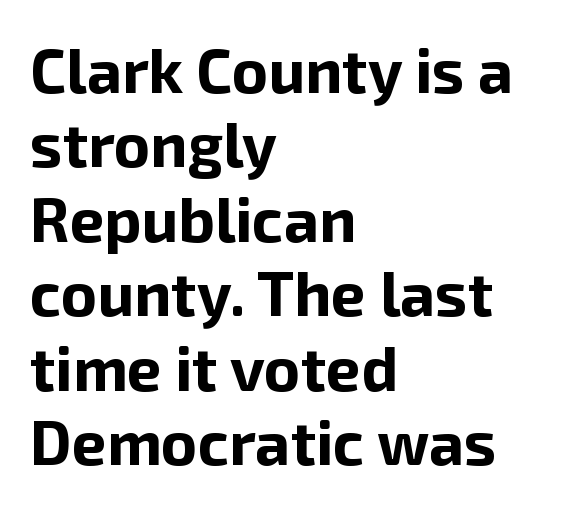
If you drew a ruler down the left edge, every line would touch it. There is no visible air inserted between adjacent glyphs. The font family rendered here belongs to the sans-serif group. Set as a true bold cut, around the 700 mark. No word sits above an underline. Ordinary non-slanted type is in use.
